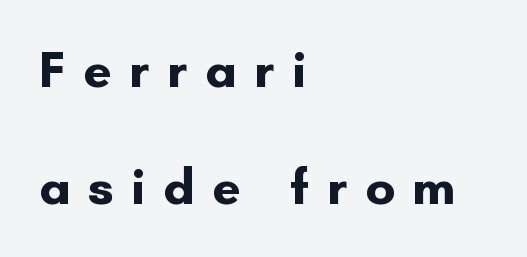
Q: Is the text bold? A: Yes.
Q: Is the text italic (slanted)? A: No, it is upright.
Q: Is the typeface a serif or a sans-serif typeface? A: Sans-serif.
Q: Is the text underlined? A: No.
Q: How is the paragraph aligned? A: Left-aligned.
Q: Is the spacing between letters normal or unusually wide? A: Unusually wide.
Q: Is the spacing between lines tight, normal or loose? A: Loose.
Q: Width (condensed, normal, or wide)? A: Normal.
Q: Stroke contrast? A: Low.
Q: x-height? A: Small.
Q: Monospaced? A: No.
